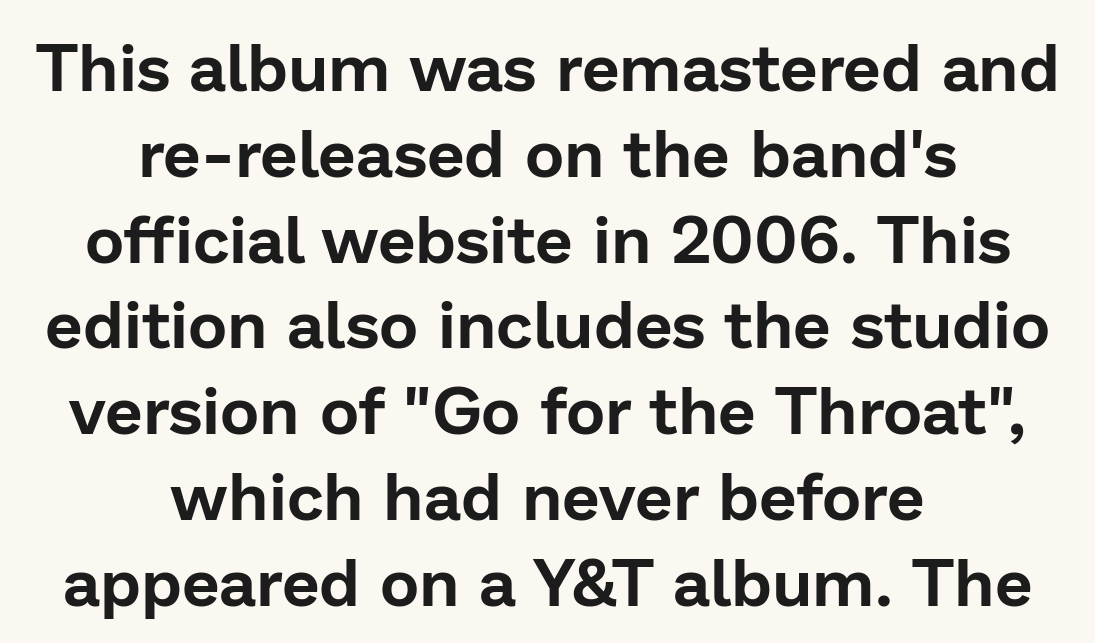
You could not count columns in this text — the font is proportionally spaced. Decoration check: the copy has no underline. The font's upright variant was chosen for this text. These lines are centered, leaving both edges ragged. The tracking reads as untouched default to a designer's eye. Honestly, the row spacing looks completely unremarkable.
